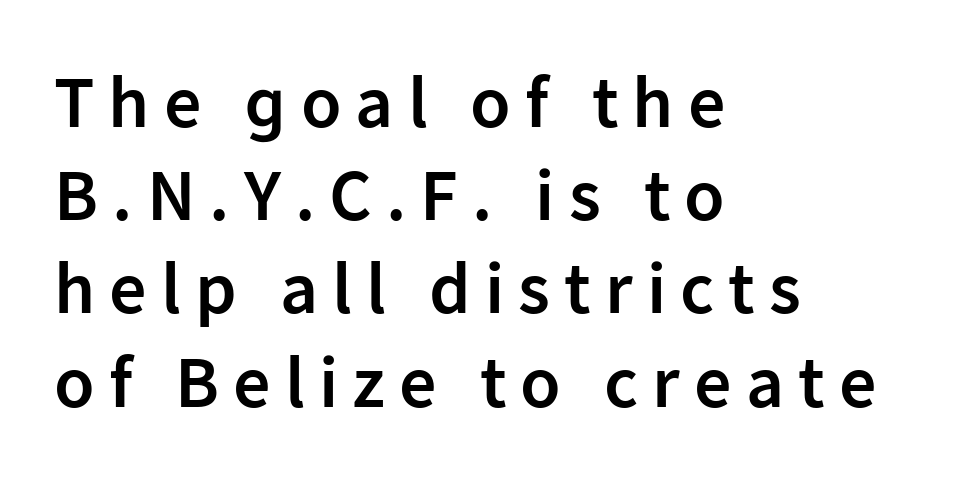
The vertical gap from one line to the next is medium. A fair bit of extra ink — the face is semibold, not bold. Just letters on the line, the space beneath them empty. When letters stand straight like this, we call the style roman or upright. Horizontally, the lines are justified to the leading edge only.
